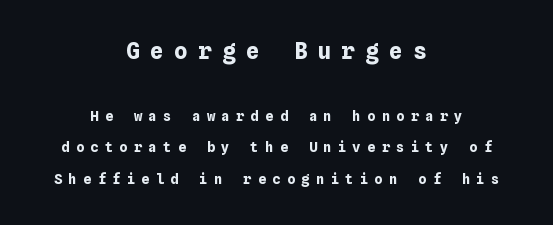
{"italic": "no", "bold": "yes", "underline": "no", "align": "center", "line_spacing": "loose", "line_spacing_ratio": 2.27, "letter_spacing": "wide", "letter_spacing_em": 0.44, "larger_block": "first", "size_ratio": 1.64, "glyph_px": 23}
